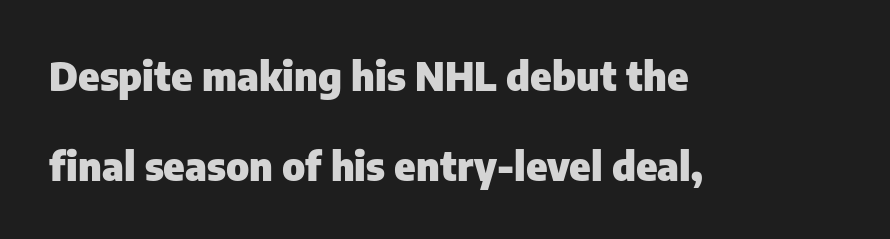
Q: Is the text bold? A: Yes.
Q: Is the text italic (slanted)? A: No, it is upright.
Q: Is the typeface a serif or a sans-serif typeface? A: Sans-serif.
Q: Is the text underlined? A: No.
Q: How is the paragraph aligned? A: Left-aligned.
Q: Is the spacing between letters normal or unusually wide? A: Normal.
Q: Is the spacing between lines tight, normal or loose? A: Loose.
Q: Width (condensed, normal, or wide)? A: Normal.
Q: Stroke contrast? A: Low.
Q: x-height? A: Medium.
Q: Monospaced? A: No.
